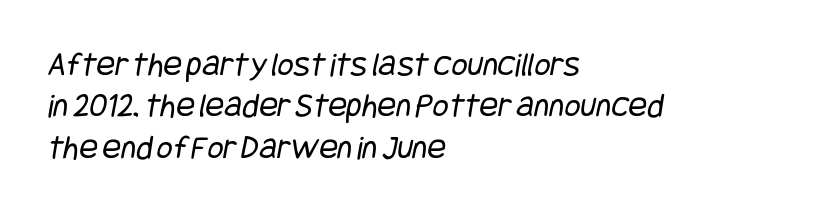
{"serif": "no", "bold": "no", "weight": "regular", "width": "condensed", "stroke_contrast": "low", "x_height": "large", "underline": "no", "align": "left", "line_spacing_ratio": 1.18, "letter_spacing": "normal", "letter_spacing_em": 0.0, "glyph_px": 35}
